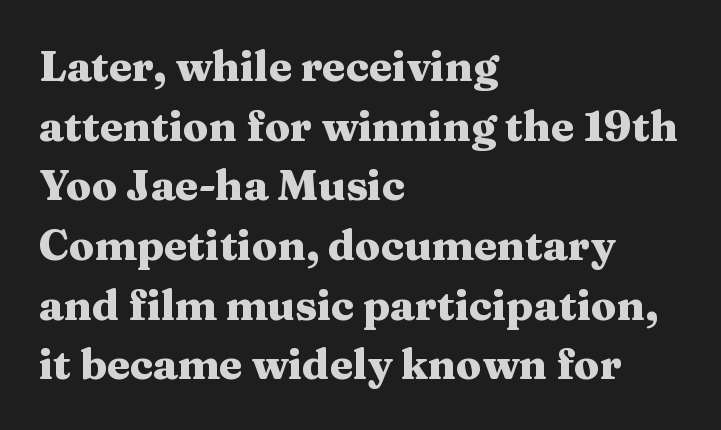
The image shows 42 px heavy, wide serif type, upright; set left-aligned, normal line spacing (1.42x), normal letter spacing, not underlined; medium stroke contrast and a medium x-height.
